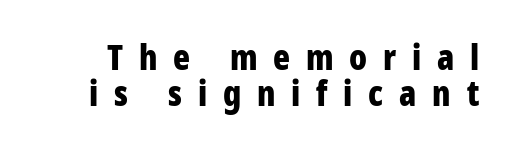
The image shows 35 px bold, condensed sans-serif type, upright; set tight line spacing (1.04x), unusually wide letter spacing (+0.45 em), not underlined; low stroke contrast and a medium x-height.
